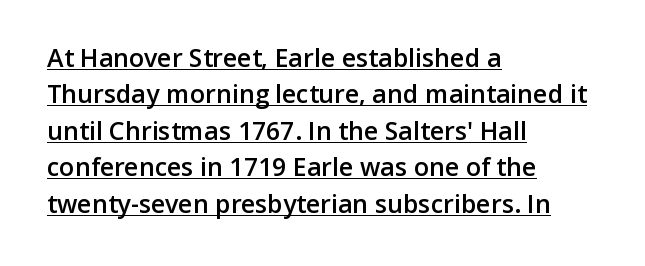
{"italic": "no", "bold": "semi", "underline": "yes", "align": "left", "line_spacing": "normal", "line_spacing_ratio": 1.46, "letter_spacing": "normal", "letter_spacing_em": 0.0, "glyph_px": 25}
